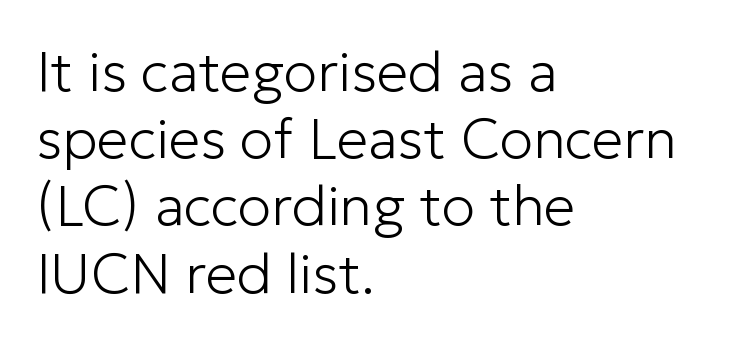
Alignment: flush left. Serif or sans? Sans — the stroke terminals are bare. The specimen reads as upright at a glance. Quick note: underline off. A typesetter would call this proportional, since set widths differ per character. Look at the tracking — it's just the regular setting, nothing added.
